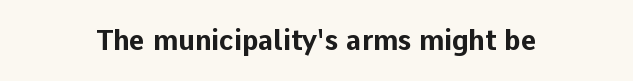
What stands out about the letter spacing? Nothing — it is the standard amount. No italicization has been applied; the sample stays upright. The gap between lines stays unmarked. Thick stems and heavy bowls — unmistakably bold.
